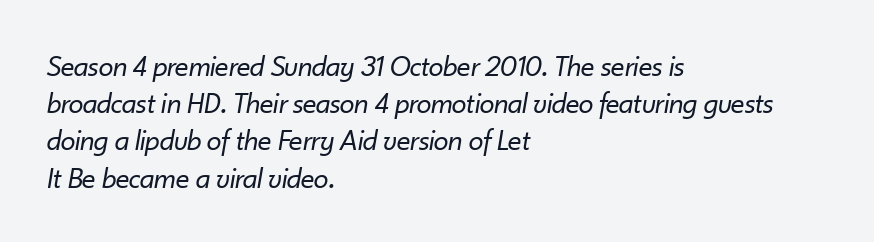
The image shows 30 px regular-weight type, italic (leaning right); set left-aligned, line spacing 1.24x, normal letter spacing, not underlined; low stroke contrast and a small x-height.
